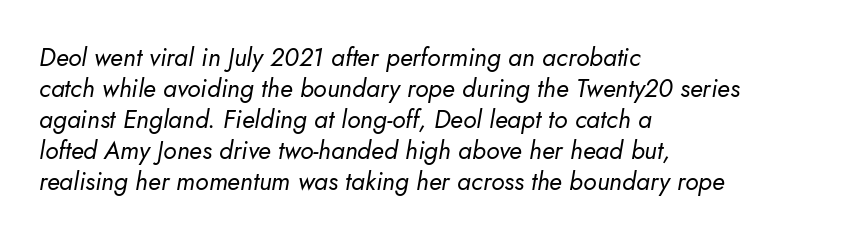
Q: Is the text bold? A: No.
Q: Is the text italic (slanted)? A: Yes, it leans right by about 10 degrees.
Q: Is the text underlined? A: No.
Q: How is the paragraph aligned? A: Left-aligned.
Q: Is the spacing between letters normal or unusually wide? A: Normal.
